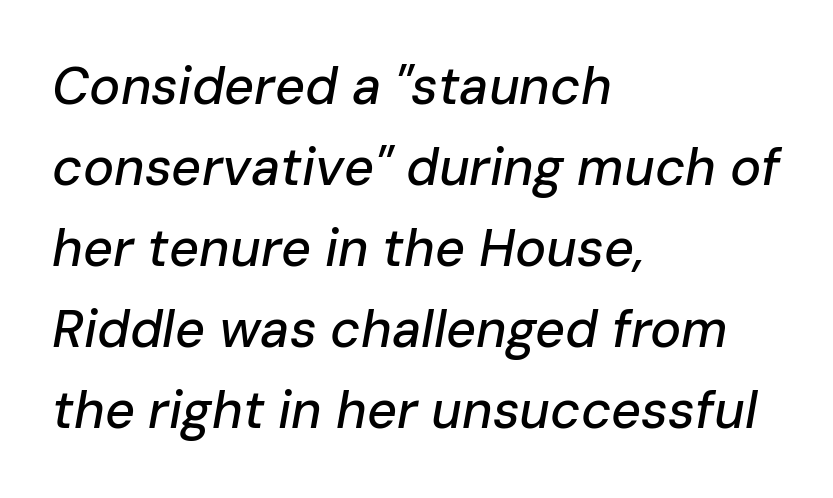
{"italic": "yes", "lean": "right", "slant_degrees": 10, "width": "normal", "stroke_contrast": "low", "x_height": "medium", "monospaced": "no", "underline": "no", "align": "left", "line_spacing": "normal", "line_spacing_ratio": 1.56, "letter_spacing": "normal", "letter_spacing_em": 0.0, "glyph_px": 52}
